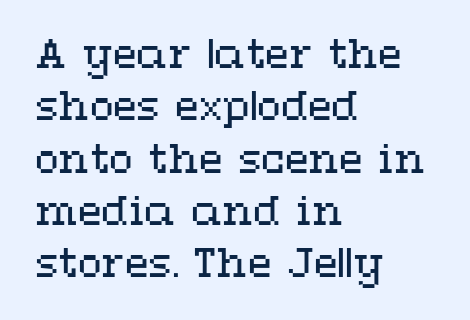
The image shows 39 px regular-weight, wide type, upright; set left-aligned, normal line spacing (1.34x), normal letter spacing, not underlined; medium stroke contrast and a medium x-height.
